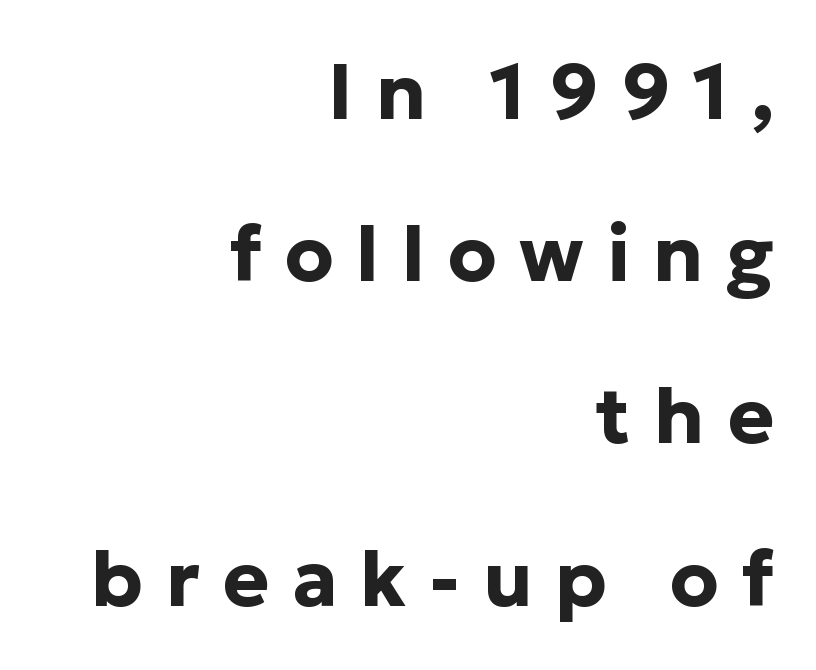
Heavy, bold letterforms. In terms of posture, this sample is upright. The line texture is sparse and dotted thanks to wide tracking. Bare-footed words on every line. The setting favours the right margin, as signatures and pull-quotes sometimes do.
